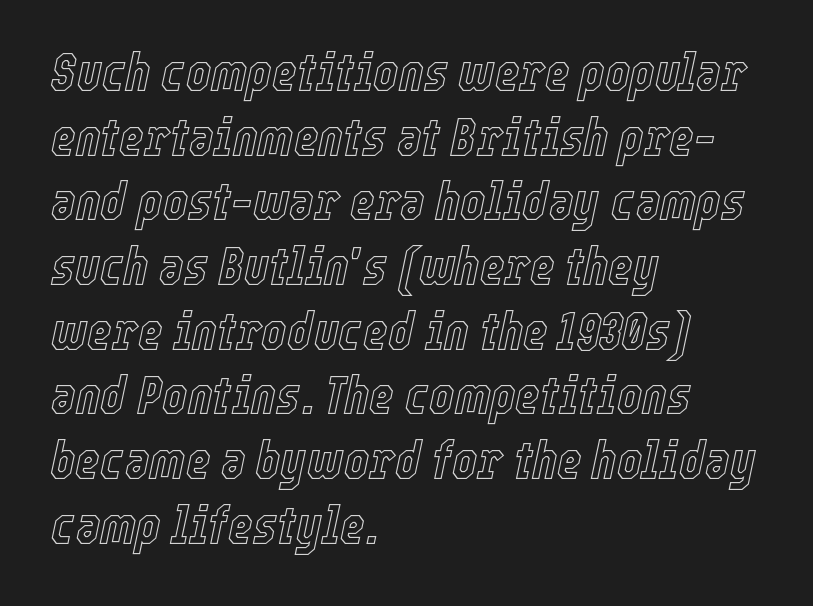
Q: Is the text italic (slanted)? A: Yes, it leans right by about 12 degrees.
Q: Is the text underlined? A: No.
Q: How is the paragraph aligned? A: Left-aligned.
Q: Is the spacing between letters normal or unusually wide? A: Normal.
Q: Width (condensed, normal, or wide)? A: Condensed.
Q: x-height? A: Medium.
Q: Monospaced? A: No.
